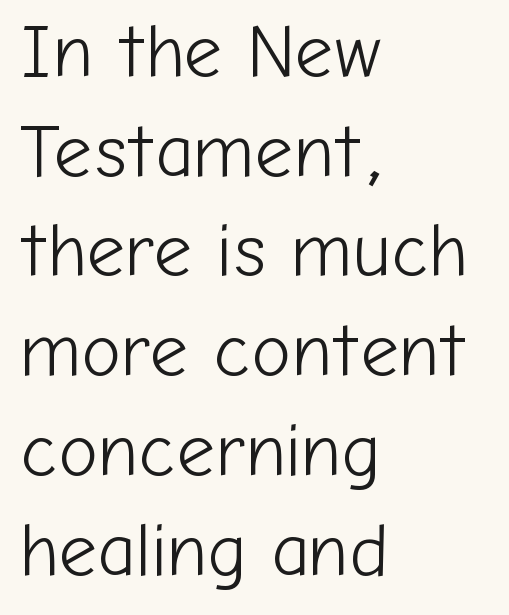
The image shows 75 px light sans-serif type, upright; set left-aligned, normal line spacing (1.33x), normal letter spacing, not underlined; low stroke contrast and a medium x-height.
